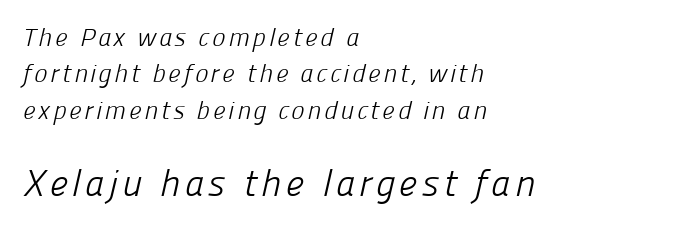
Is this a fixed-width face? No — the glyphs have proportional, varying widths. No heavy texture on the line: the type isn't bold. Quick note: underline off. Casual observation: everything's shoved over to the left. This is sans-serif lettering, the kind often seen on screens and signage. The leading is moderate, giving the passage an even texture.
